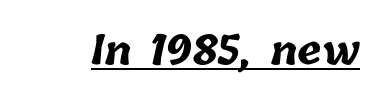
Q: Is the text bold? A: Yes.
Q: Is the text underlined? A: Yes.
Q: Is the spacing between letters normal or unusually wide? A: Normal.
Q: Width (condensed, normal, or wide)? A: Normal.
Q: Stroke contrast? A: Low.
Q: x-height? A: Medium.
Q: Monospaced? A: No.
